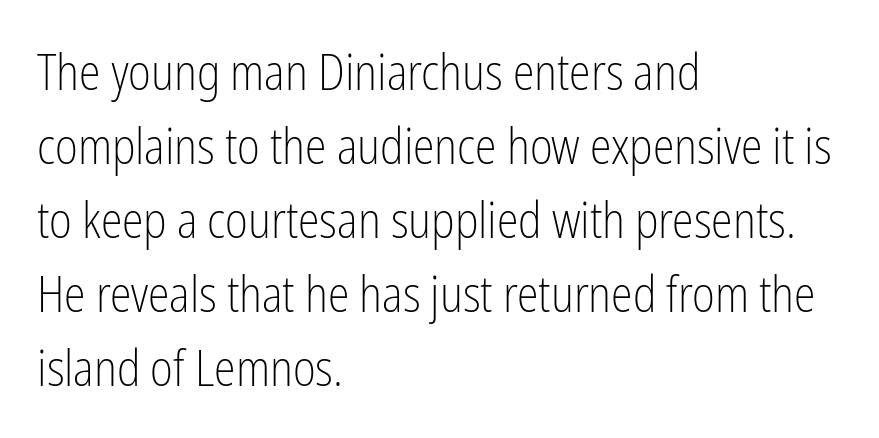
Q: Is the text bold? A: No.
Q: Is the text italic (slanted)? A: No, it is upright.
Q: Is the typeface a serif or a sans-serif typeface? A: Sans-serif.
Q: Is the text underlined? A: No.
Q: How is the paragraph aligned? A: Left-aligned.
Q: Is the spacing between letters normal or unusually wide? A: Normal.
Q: Is the spacing between lines tight, normal or loose? A: Normal.
Q: Width (condensed, normal, or wide)? A: Condensed.
Q: Stroke contrast? A: Low.
Q: x-height? A: Medium.
Q: Monospaced? A: No.
